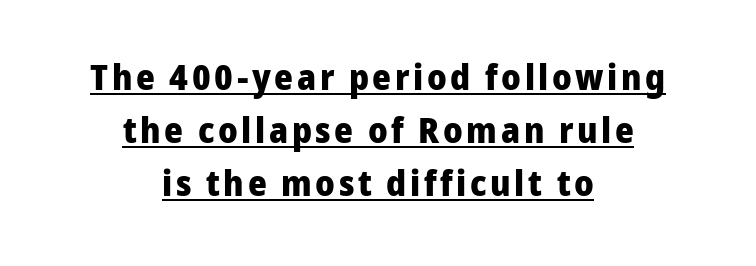
Vertical spacing — default. Every character sits straight up, as roman type does. On the weight axis this lands at bold, roughly 700. The rendering uses natural spacing where letterforms have individual widths.
